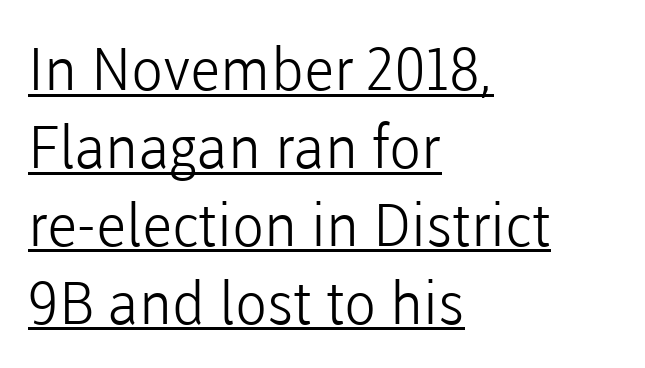
Glance below the letters and you will spot a drawn line. The line texture is even and compact thanks to regular tracking. This rendering employs a face without finishing strokes, i.e., a sans-serif. Every character sits straight up, as roman type does. Note the varied advance widths — an 'i' is clearly narrower than an 'm'. Stems here are at most as thick as an everyday book face.
